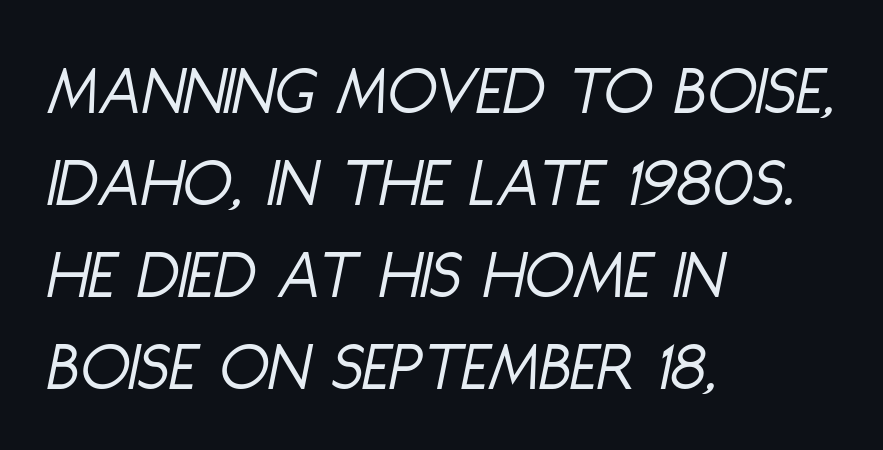
The image shows 72 px light, condensed type, italic (leaning right); set left-aligned, normal line spacing (1.28x), normal letter spacing, not underlined; low stroke contrast and a large x-height.
